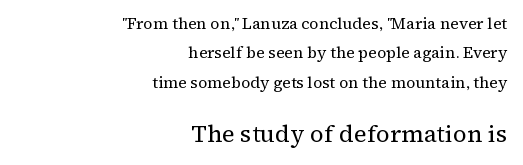
{"italic": "no", "bold": "no", "underline": "no", "align": "right", "line_spacing_ratio": 1.83, "letter_spacing": "normal", "letter_spacing_em": 0.0, "larger_block": "second", "size_ratio": 1.5, "glyph_px": 24}
